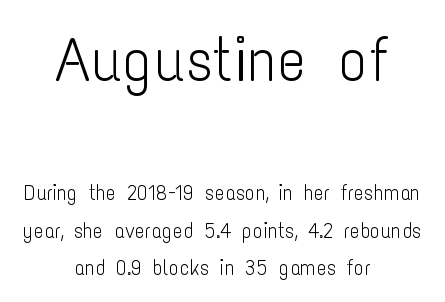
{"serif": "no", "italic": "no", "bold": "no", "weight": "light", "width": "condensed", "stroke_contrast": "low", "x_height": "medium", "monospaced": "no", "underline": "no", "align": "center", "line_spacing_ratio": 1.77, "letter_spacing": "normal", "letter_spacing_em": 0.0, "larger_block": "first", "size_ratio": 2.95, "glyph_px": 62}
